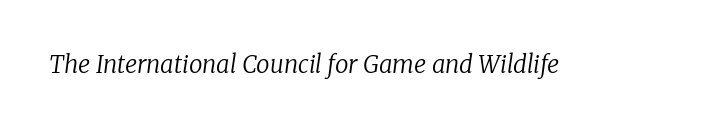
{"italic": "yes", "lean": "right", "slant_degrees": 8, "bold": "no", "underline": "no", "letter_spacing": "normal", "letter_spacing_em": 0.0, "glyph_px": 24}
